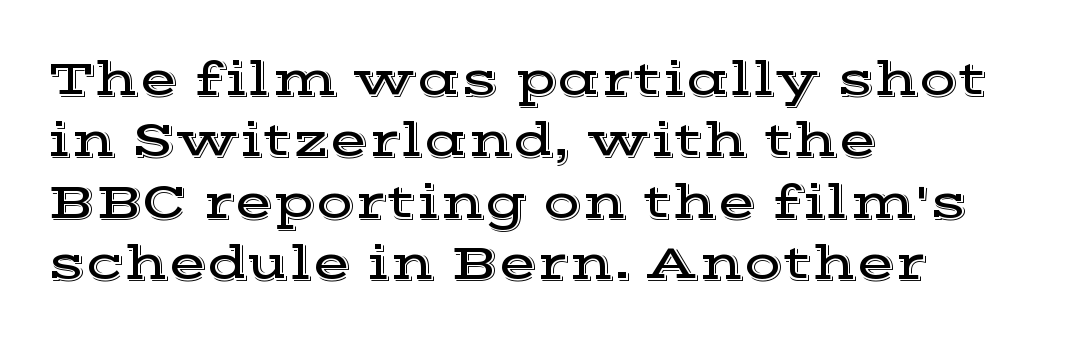
{"serif": "yes", "italic": "no", "width": "wide", "x_height": "medium", "monospaced": "no", "underline": "no", "align": "left", "line_spacing_ratio": 1.23, "letter_spacing": "normal", "letter_spacing_em": 0.0, "glyph_px": 50}
